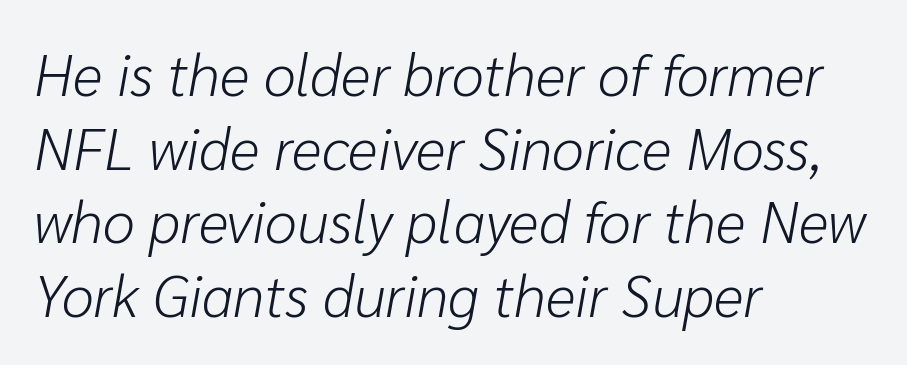
The image shows 58 px light type, italic (leaning right); set left-aligned, normal line spacing (1.27x), normal letter spacing, not underlined; low stroke contrast and a medium x-height.
